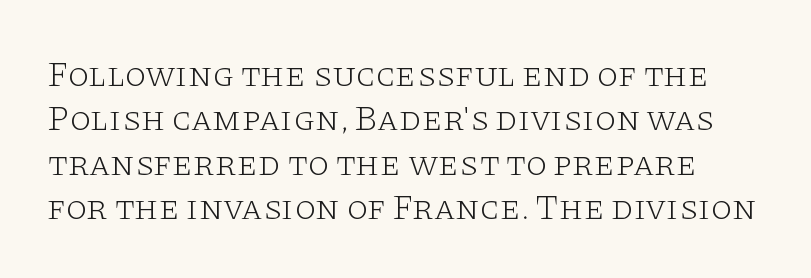
Stem width sits at or under what a default text font uses. The passage shown is typed in a proportional face where columns would drift. Unlike italic type, these characters show no tilt at all. Note: serifs present on the glyphs.
